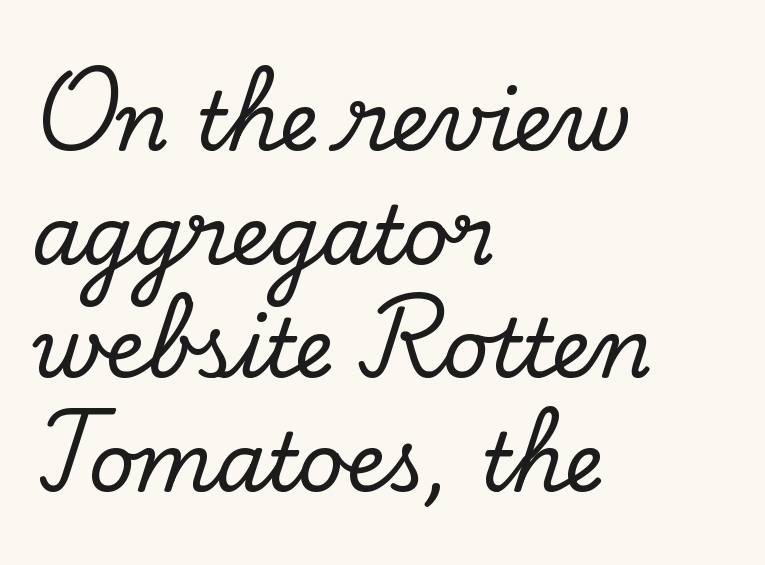
{"serif": "yes", "width": "normal", "stroke_contrast": "low", "x_height": "small", "monospaced": "no", "underline": "no", "align": "left", "line_spacing": "normal", "line_spacing_ratio": 1.42, "letter_spacing": "normal", "letter_spacing_em": 0.0, "glyph_px": 80}
